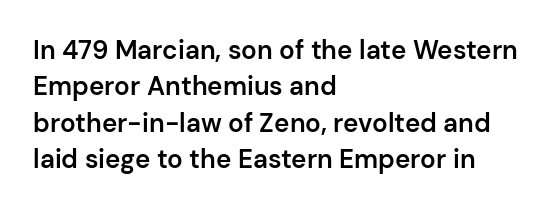
{"italic": "no", "bold": "semi", "underline": "no", "align": "left", "line_spacing": "normal", "line_spacing_ratio": 1.4, "letter_spacing": "normal", "letter_spacing_em": 0.0, "glyph_px": 26}
